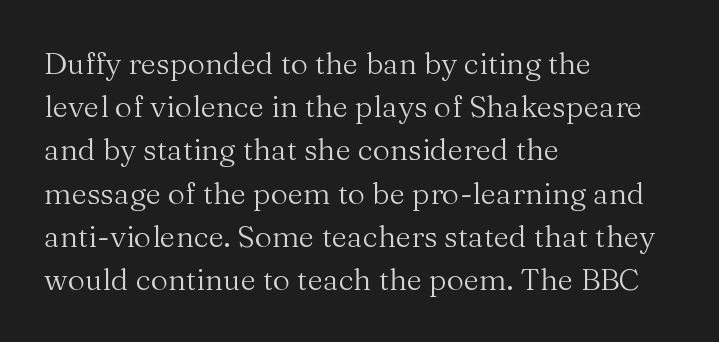
The image shows 30 px regular-weight serif type, upright; set left-aligned, normal line spacing (1.44x), normal letter spacing, not underlined; medium stroke contrast and a medium x-height.
